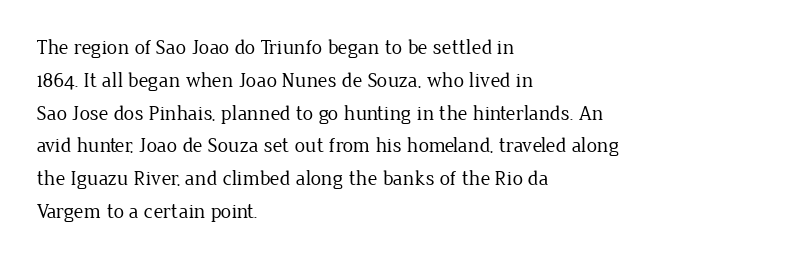
The image shows 21 px text type, upright; set left-aligned, normal line spacing (1.56x), normal letter spacing, not underlined.
